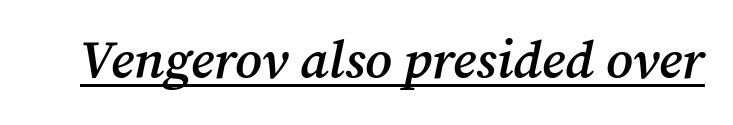
{"serif": "yes", "italic": "yes", "lean": "right", "slant_degrees": 12, "bold": "semi", "weight": "semibold", "width": "normal", "stroke_contrast": "medium", "x_height": "medium", "monospaced": "no", "underline": "yes", "letter_spacing": "normal", "letter_spacing_em": 0.0, "glyph_px": 53}
